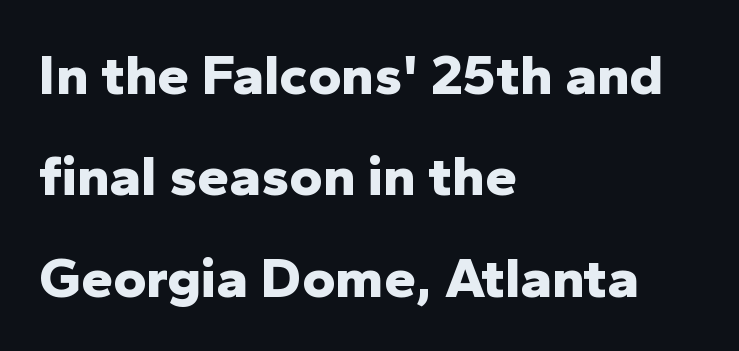
The image shows 57 px bold sans-serif type, upright; set left-aligned, line spacing 1.78x, normal letter spacing, not underlined; low stroke contrast and a medium x-height.
